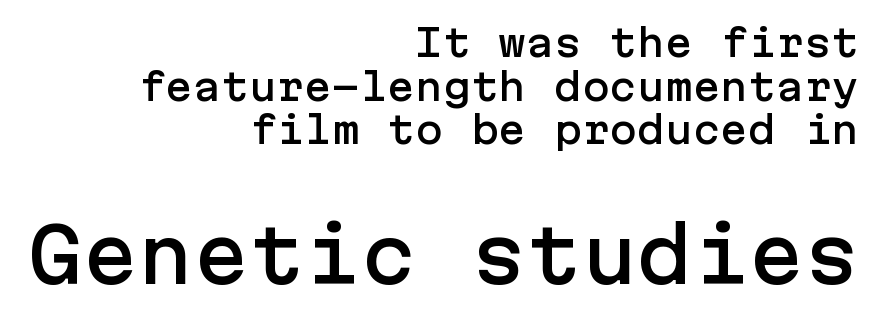
Typographically, this falls in the sans-serif category. Spacing between characters is what you'd get straight out of the box. Size hierarchy here favors the trailing block over the leading one. Horizontal alignment here is rightward, an uncommon choice for prose.
